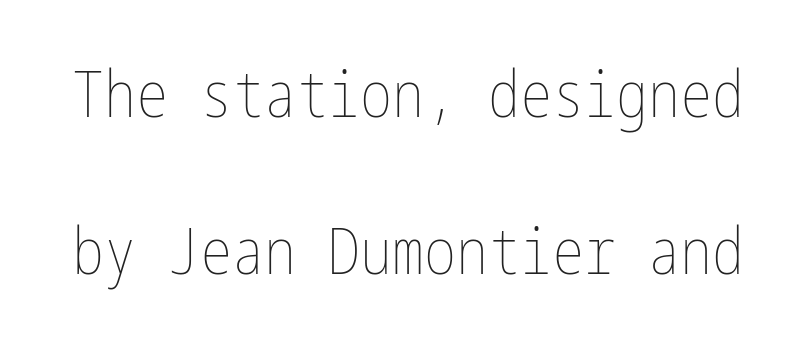
Reading down the column, the eye jumps a long way to each next line. Inter-character spacing is left at the font's built-in metrics. The lettering stays uniformly vertical, giving the passage a roman look. The gap between lines stays unmarked. The passage shown is not bold in any degree.
